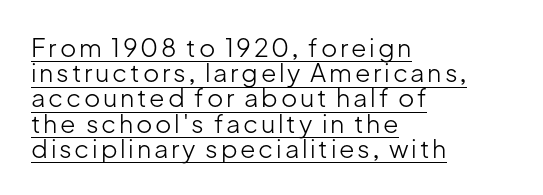
The image shows 25 px text type, upright; set left-aligned, tight line spacing (1.01x), underlined.
